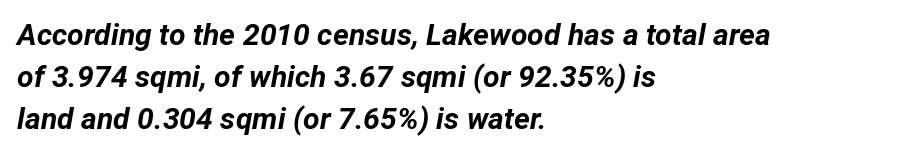
The image shows 30 px bold type, italic (leaning right); set left-aligned, normal line spacing (1.4x), normal letter spacing, not underlined; low stroke contrast and a medium x-height.
